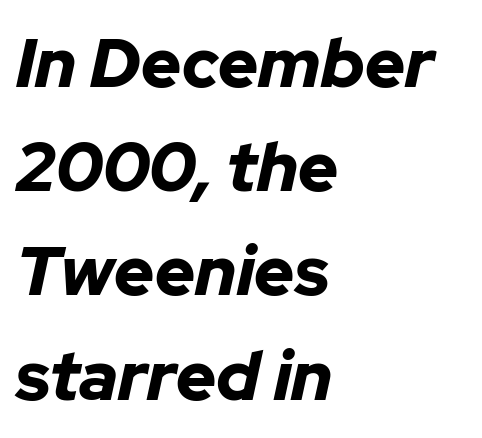
Every character sits at an angle, as italics do. Character widths vary here, with narrow letters taking less room than wide ones. Caption: bold face, heavy strokes. One-word summary of the alignment: left.
